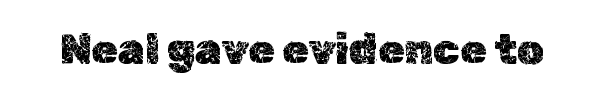
Q: Is the text italic (slanted)? A: No, it is upright.
Q: Is the text underlined? A: No.
Q: Is the spacing between letters normal or unusually wide? A: Normal.
Q: Width (condensed, normal, or wide)? A: Normal.
Q: x-height? A: Medium.
Q: Monospaced? A: No.
